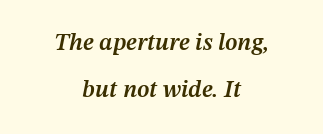
The image shows 24 px text type, italic (leaning right); set centered, loose line spacing (1.95x), normal letter spacing, not underlined.
